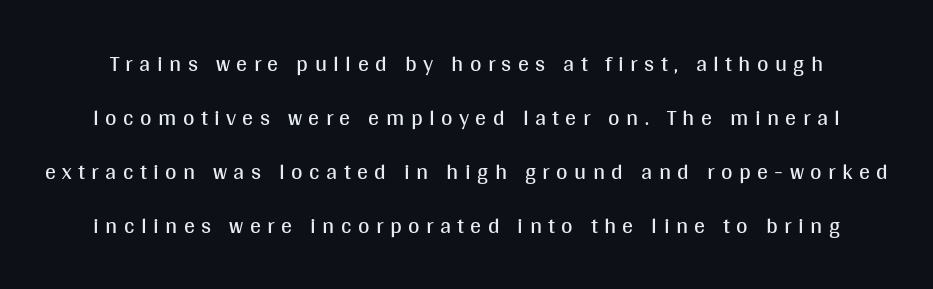
Short note: letters widely spaced. Lines of text with bare space underneath. Posture: upright roman. No extra ink here — the face is not bold. The lines are spread far apart with generous leading.
